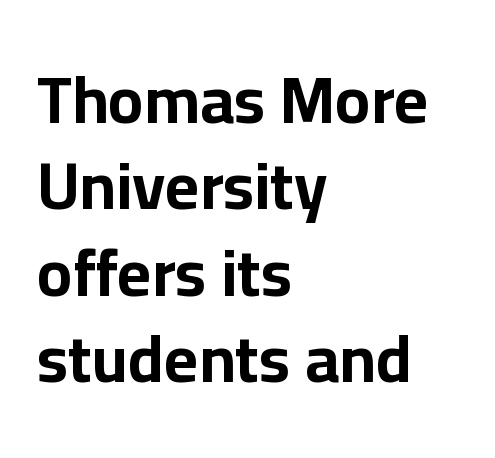
Q: Is the text bold? A: Yes.
Q: Is the text italic (slanted)? A: No, it is upright.
Q: Is the typeface a serif or a sans-serif typeface? A: Sans-serif.
Q: Is the text underlined? A: No.
Q: How is the paragraph aligned? A: Left-aligned.
Q: Is the spacing between letters normal or unusually wide? A: Normal.
Q: Is the spacing between lines tight, normal or loose? A: Normal.
Q: Width (condensed, normal, or wide)? A: Normal.
Q: Stroke contrast? A: Low.
Q: x-height? A: Medium.
Q: Monospaced? A: No.
